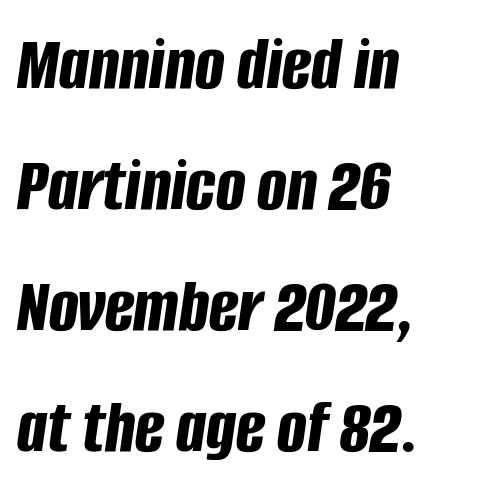
The image shows 78 px bold, condensed type, italic (leaning right); set left-aligned, normal line spacing (1.55x), normal letter spacing, not underlined; low stroke contrast and a large x-height.
